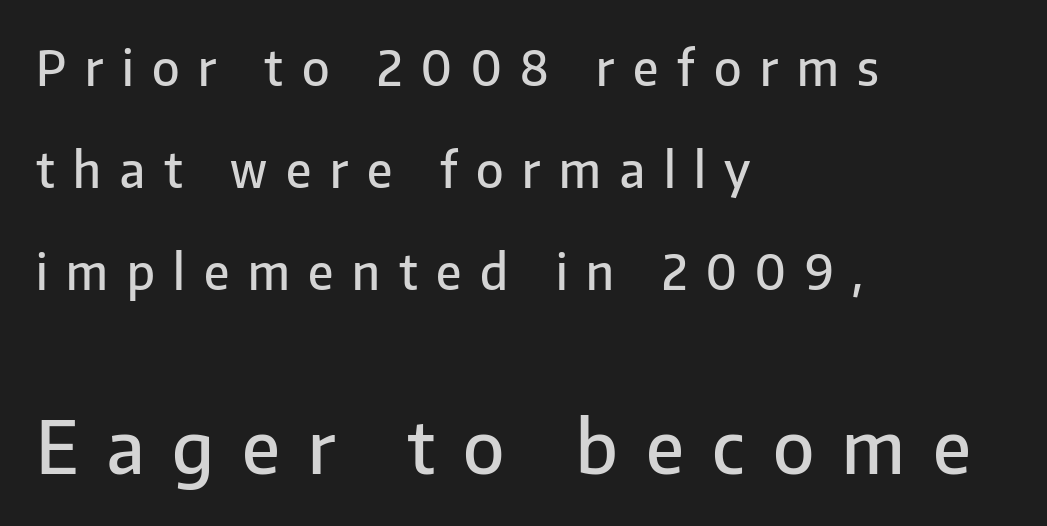
{"serif": "no", "italic": "no", "bold": "semi", "weight": "semibold", "width": "normal", "stroke_contrast": "low", "x_height": "medium", "monospaced": "no", "underline": "no", "align": "left", "line_spacing": "loose", "line_spacing_ratio": 2.12, "letter_spacing": "wide", "letter_spacing_em": 0.39, "larger_block": "second", "size_ratio": 1.5, "glyph_px": 72}
